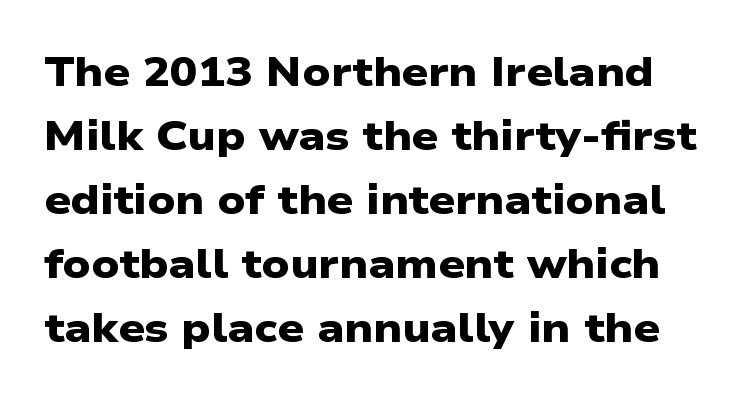
The image shows 41 px heavy, wide sans-serif type; set normal line spacing (1.56x), normal letter spacing, not underlined; low stroke contrast and a medium x-height.
